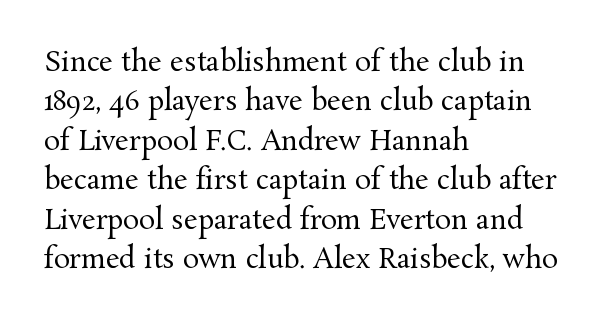
Quick note: not italic, upright. Is the stroke heavy? The answer is a plain regular-or-lighter. The setting favours the left margin, as ordinary paragraphs usually do. Has an underline been added? It has not. Tracking here is standard; glyphs follow each other at the usual distance. Line spacing here is normal.
